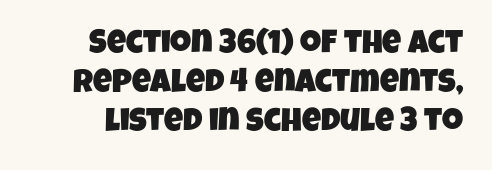
Q: Is the typeface a serif or a sans-serif typeface? A: Sans-serif.
Q: Is the text underlined? A: No.
Q: Is the spacing between letters normal or unusually wide? A: Normal.
Q: Width (condensed, normal, or wide)? A: Condensed.
Q: Stroke contrast? A: Low.
Q: x-height? A: Large.
Q: Monospaced? A: No.
